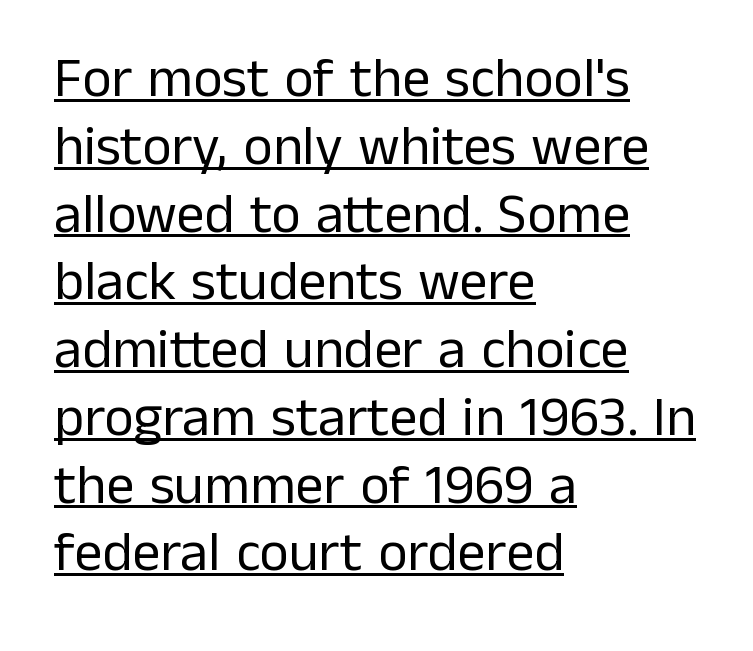
{"serif": "no", "italic": "no", "bold": "no", "weight": "regular", "width": "normal", "stroke_contrast": "low", "x_height": "medium", "monospaced": "no", "underline": "yes", "align": "left", "line_spacing_ratio": 1.21, "letter_spacing": "normal", "letter_spacing_em": 0.0, "glyph_px": 56}
